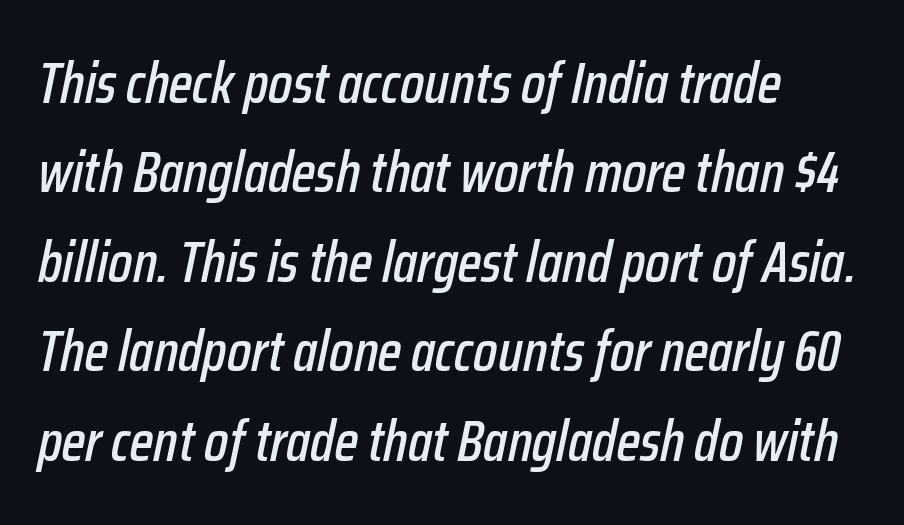
Q: Is the text italic (slanted)? A: Yes, it leans right by about 12 degrees.
Q: Is the text underlined? A: No.
Q: How is the paragraph aligned? A: Left-aligned.
Q: Is the spacing between letters normal or unusually wide? A: Normal.
Q: Is the spacing between lines tight, normal or loose? A: Normal.
Q: Width (condensed, normal, or wide)? A: Condensed.
Q: Stroke contrast? A: Low.
Q: x-height? A: Medium.
Q: Monospaced? A: No.
